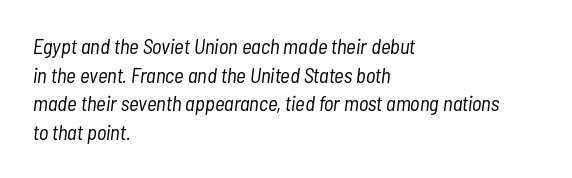
Letters rest on an invisible, unmarked baseline. Horizontally, the lines are justified to the leading edge only. Notice how the stems are inclined rather than vertical — that's the hallmark of italics. Nothing heavy about these letters — not bold at all. One glance says typical: line gaps are just what's usual. Characters follow at the spacing the type designer built in.
